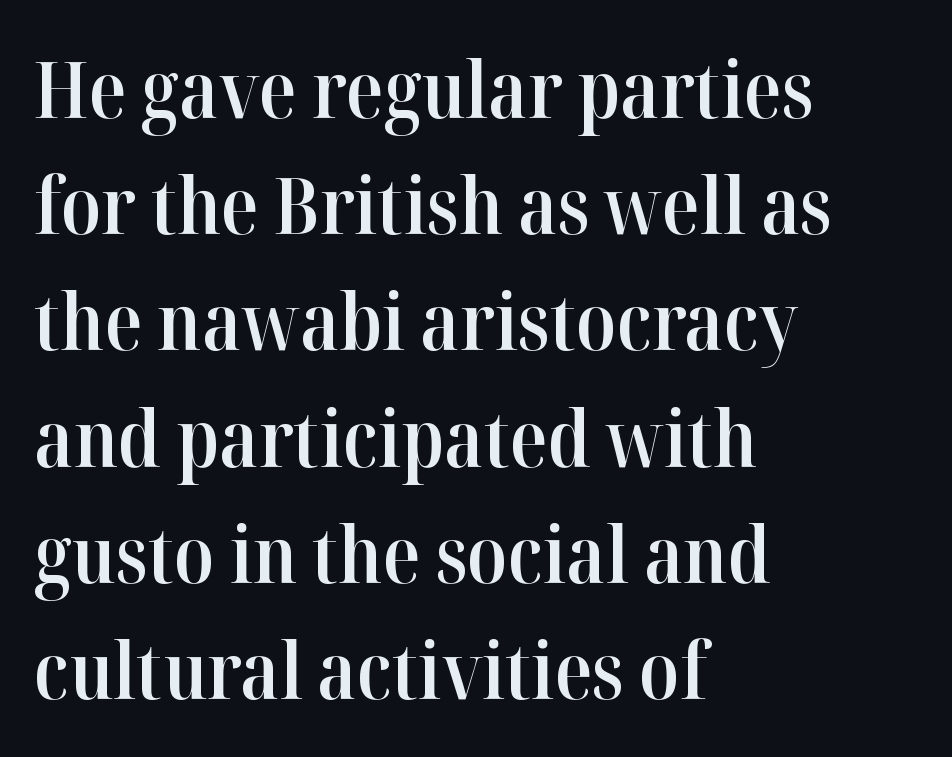
{"serif": "yes", "italic": "no", "bold": "semi", "weight": "semibold", "width": "normal", "stroke_contrast": "high", "x_height": "medium", "monospaced": "no", "underline": "no", "align": "left", "line_spacing": "normal", "line_spacing_ratio": 1.49, "letter_spacing": "normal", "letter_spacing_em": 0.0, "glyph_px": 78}
